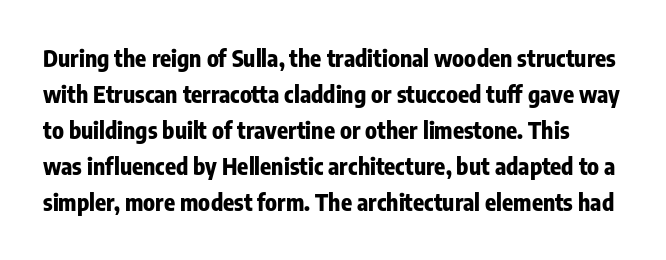
{"italic": "no", "bold": "yes", "underline": "no", "line_spacing": "normal", "line_spacing_ratio": 1.56, "letter_spacing": "normal", "letter_spacing_em": 0.0, "glyph_px": 23}
